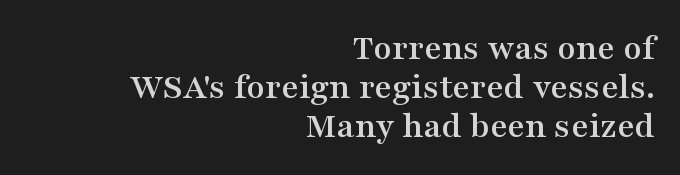
The image shows 38 px wide serif type, upright; set right-aligned, tight line spacing (1.03x), normal letter spacing, not underlined; medium stroke contrast and a medium x-height.
